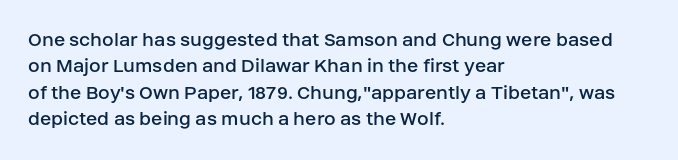
The image shows 21 px text type, upright; set left-aligned, normal line spacing (1.26x), normal letter spacing, not underlined.
